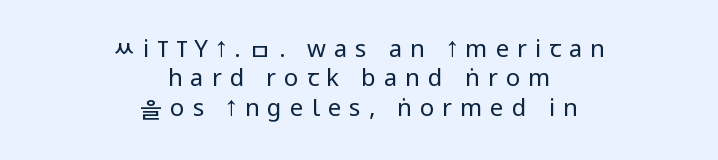
{"italic": "no", "bold": "no", "underline": "no", "align": "center", "line_spacing_ratio": 1.22, "letter_spacing": "wide", "letter_spacing_em": 0.33, "glyph_px": 24}
